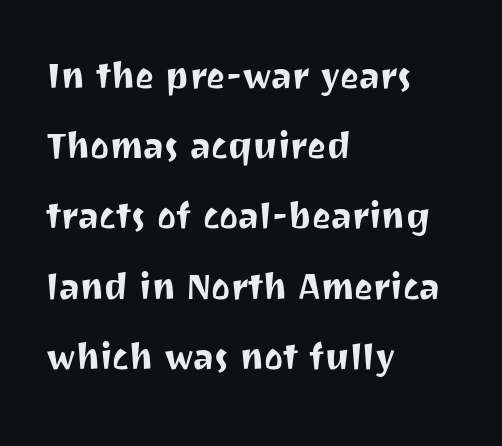
Q: Is the text italic (slanted)? A: No, it is upright.
Q: Is the typeface a serif or a sans-serif typeface? A: Sans-serif.
Q: Is the text underlined? A: No.
Q: How is the paragraph aligned? A: Left-aligned.
Q: Is the spacing between letters normal or unusually wide? A: Normal.
Q: Is the spacing between lines tight, normal or loose? A: Normal.
Q: Width (condensed, normal, or wide)? A: Normal.
Q: Stroke contrast? A: Medium.
Q: x-height? A: Medium.
Q: Monospaced? A: No.
